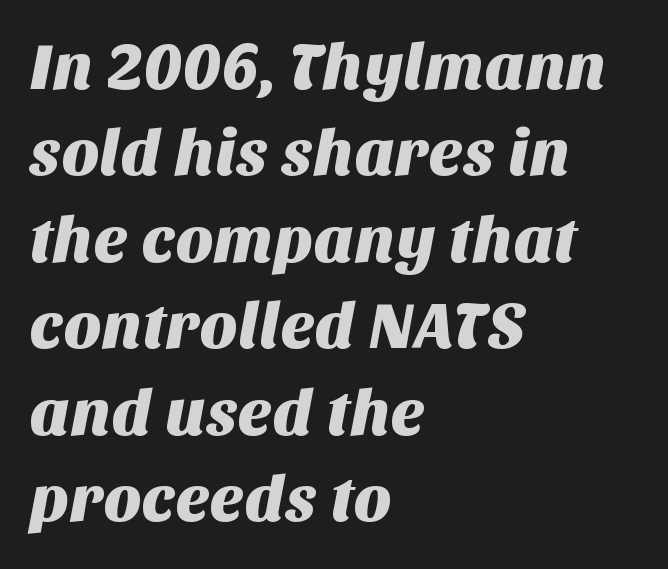
The image shows 65 px sans-serif type; set left-aligned, normal line spacing (1.33x), normal letter spacing, not underlined; medium stroke contrast and a large x-height.
